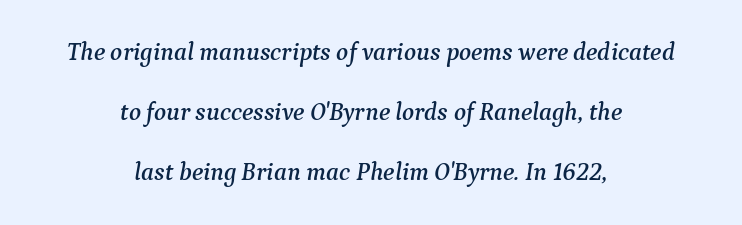
The image shows 25 px text type, italic (leaning right); set centered, loose line spacing (2.4x), normal letter spacing, not underlined.
